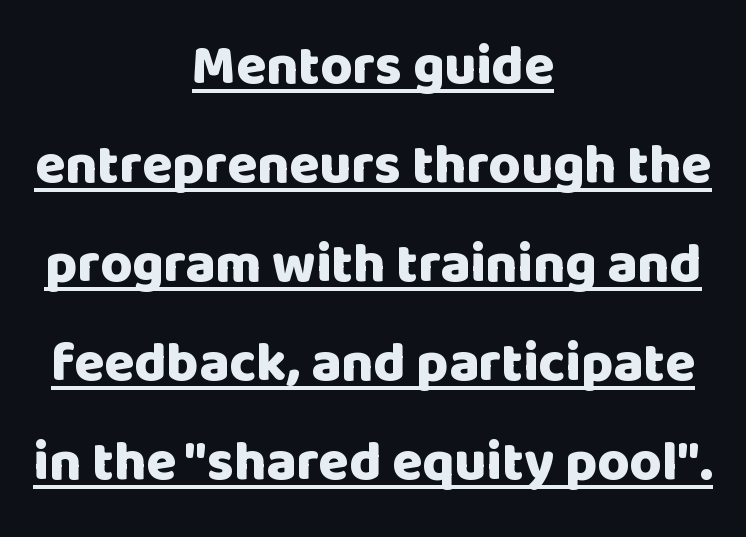
Q: Is the text bold? A: Yes.
Q: Is the text italic (slanted)? A: No, it is upright.
Q: Is the typeface a serif or a sans-serif typeface? A: Sans-serif.
Q: Is the text underlined? A: Yes.
Q: How is the paragraph aligned? A: Centered.
Q: Is the spacing between letters normal or unusually wide? A: Normal.
Q: Width (condensed, normal, or wide)? A: Normal.
Q: Stroke contrast? A: Low.
Q: x-height? A: Large.
Q: Monospaced? A: No.
